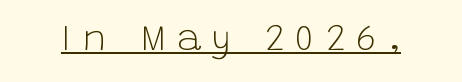
{"serif": "no", "italic": "no", "bold": "no", "weight": "light", "width": "normal", "stroke_contrast": "low", "x_height": "large", "monospaced": "no", "underline": "yes", "letter_spacing": "wide", "letter_spacing_em": 0.3, "glyph_px": 37}
